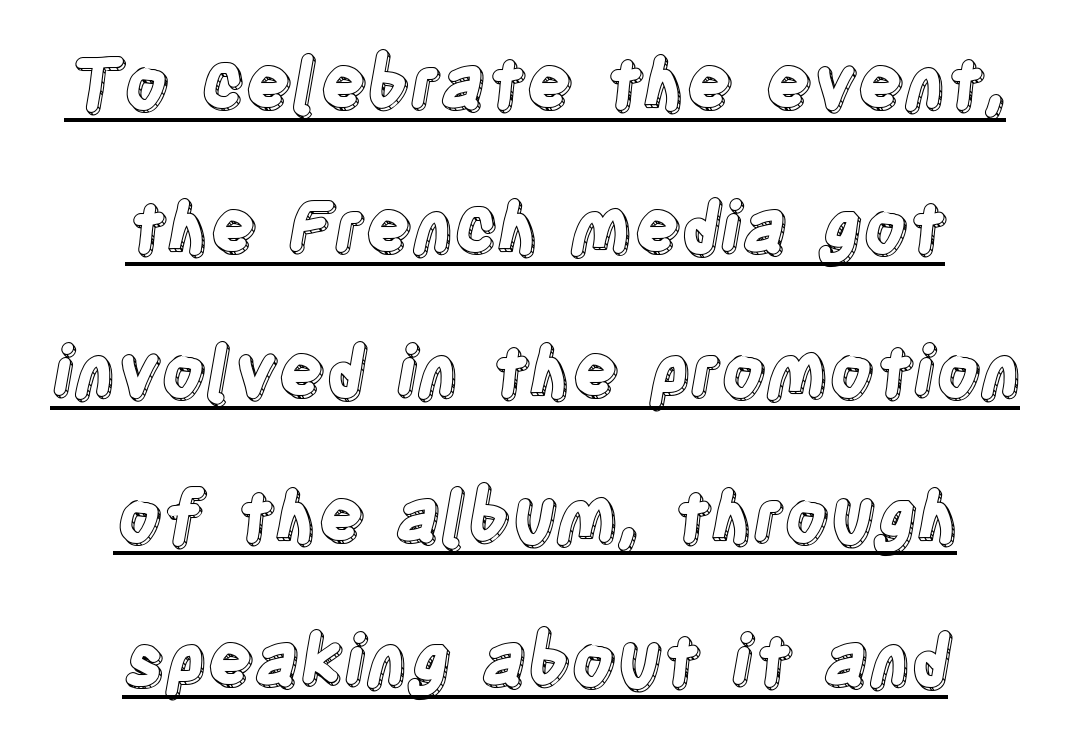
In terms of letterspacing, this is plain default setting. This block would shrink considerably if given ordinary leading; it's expanded now. The glyphs are accompanied by a horizontal stroke just below them. Proportional: the letters do not fall into vertical columns.
